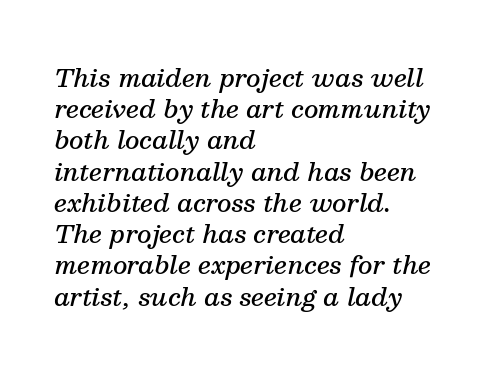
The image shows 25 px text type, italic (leaning right); set left-aligned, normal line spacing (1.25x), normal letter spacing, not underlined.
